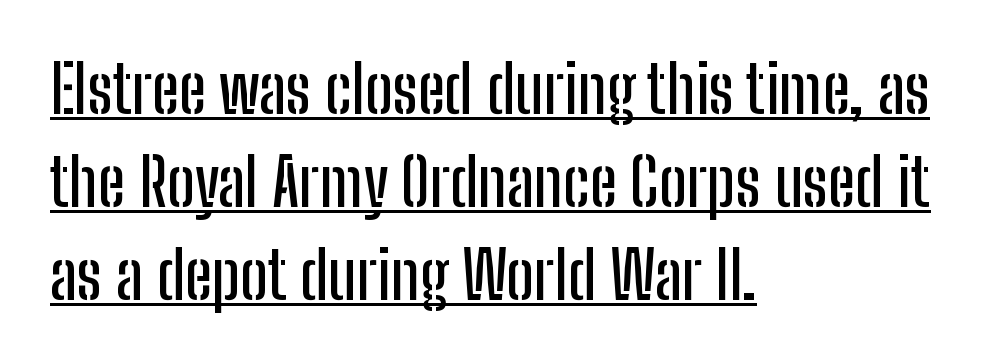
Each word holds together tightly as a unit, with standard inter-letter gaps. Upright lettering throughout. Do the characters align in a grid? No, the font is proportional. Quick note: underline on.
